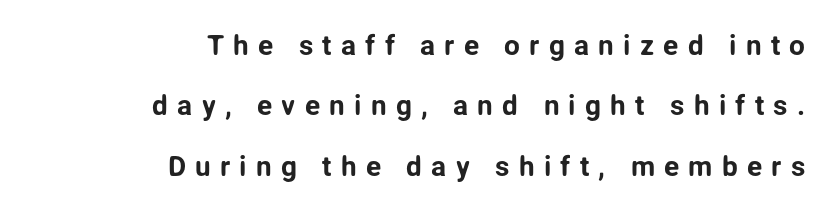
The image shows 28 px sans-serif type, upright; set right-aligned, loose line spacing (2.16x), unusually wide letter spacing (+0.33 em), not underlined; low stroke contrast and a medium x-height.
